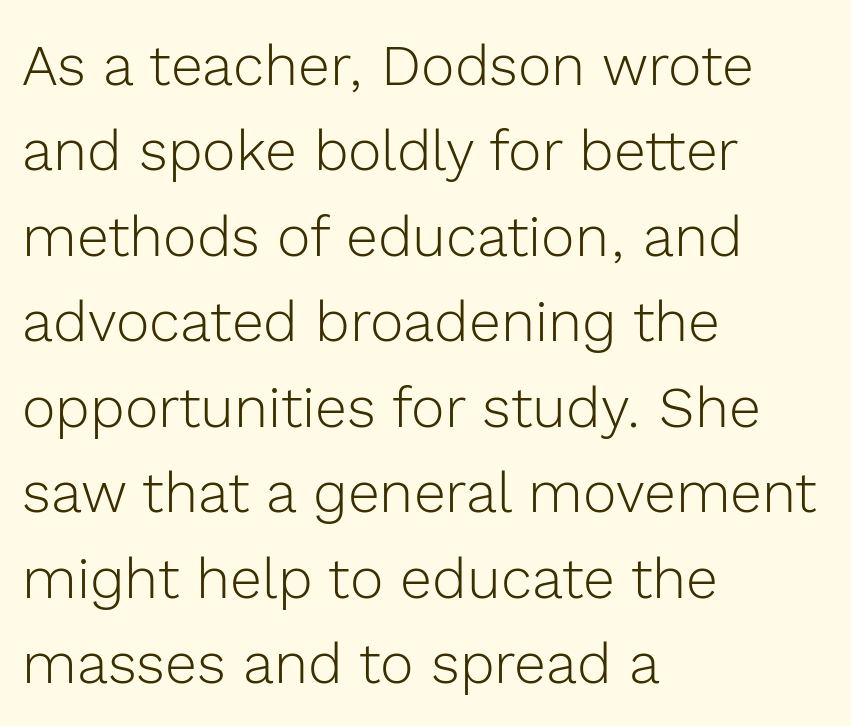
The image shows 57 px light sans-serif type, upright; set left-aligned, normal line spacing (1.5x), normal letter spacing, not underlined; a medium x-height.
